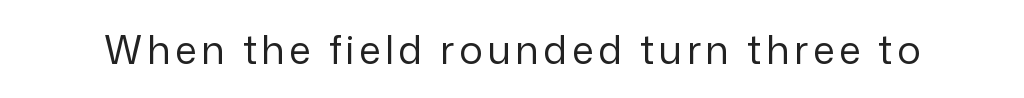
Every stem runs plumb, perpendicular to the baseline. Counters stay open thanks to moderate or lighter strokes. The rendering uses natural spacing where letterforms have individual widths. The gap between lines stays unmarked. A typesetter would label this face a sans.
